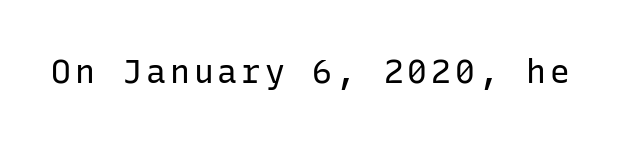
{"serif": "no", "italic": "no", "bold": "no", "weight": "regular", "width": "normal", "stroke_contrast": "low", "x_height": "medium", "monospaced": "yes", "underline": "no", "glyph_px": 33}
